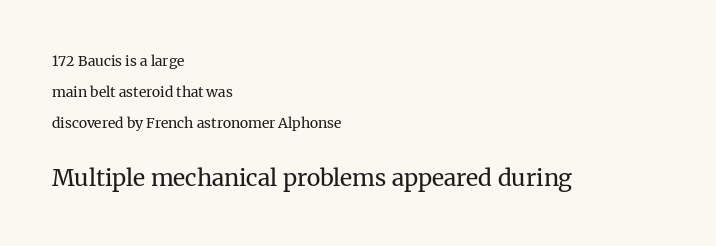
The image shows 23 px text type, upright; set left-aligned, loose line spacing (2.21x), normal letter spacing, not underlined; the second (bottom) block is 1.64x larger.
